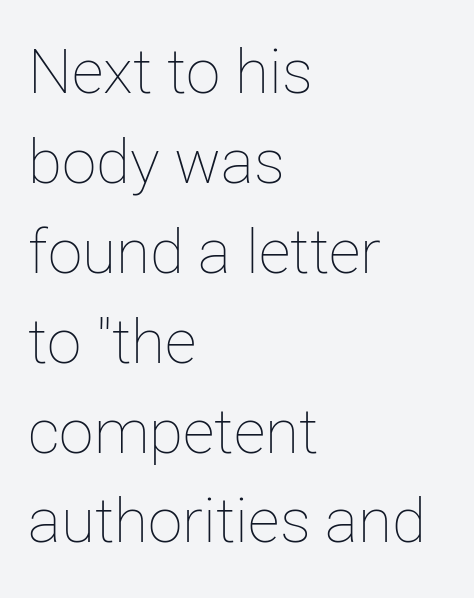
Q: Is the text bold? A: No.
Q: Is the text italic (slanted)? A: No, it is upright.
Q: Is the text underlined? A: No.
Q: How is the paragraph aligned? A: Left-aligned.
Q: Is the spacing between letters normal or unusually wide? A: Normal.
Q: Is the spacing between lines tight, normal or loose? A: Normal.
Q: Width (condensed, normal, or wide)? A: Normal.
Q: Stroke contrast? A: Low.
Q: x-height? A: Medium.
Q: Monospaced? A: No.
